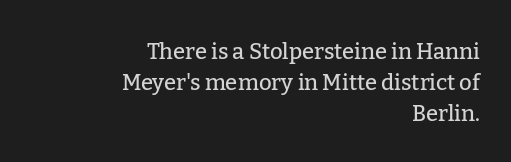
Regarding leading, the lines here are spaced in the standard way. These lines are set flush right with a ragged left edge. Italic: no, the glyphs are upright roman. Between one letter and the next there's only the usual sliver of space.
